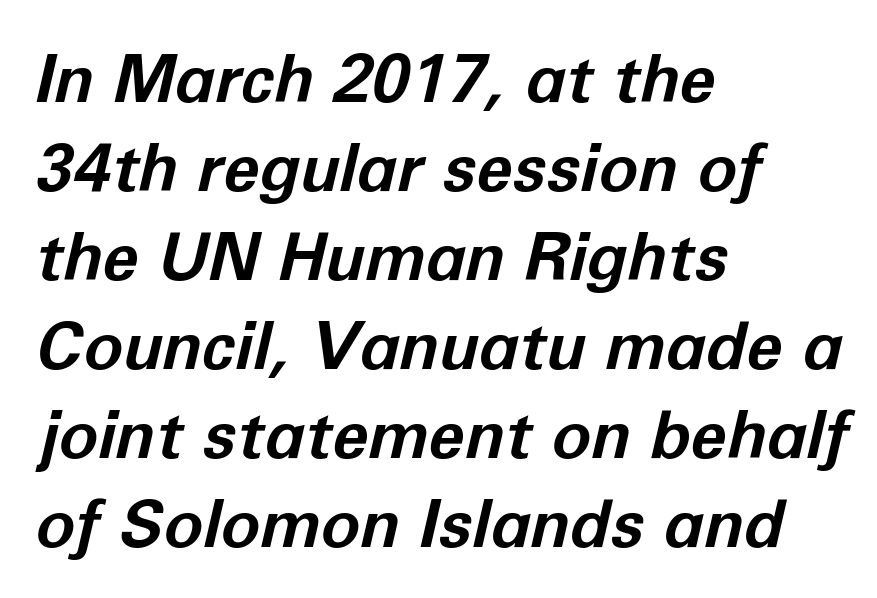
{"italic": "yes", "lean": "right", "slant_degrees": 12, "bold": "yes", "weight": "bold", "width": "normal", "stroke_contrast": "low", "x_height": "medium", "monospaced": "no", "underline": "no", "align": "left", "line_spacing": "normal", "line_spacing_ratio": 1.35, "letter_spacing": "normal", "letter_spacing_em": 0.0, "glyph_px": 66}
